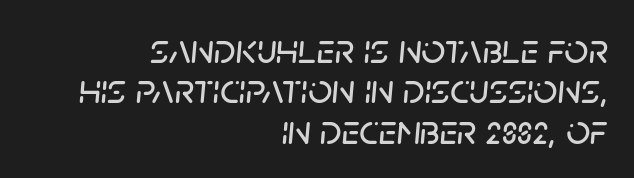
Glyph-to-glyph distance matches everyday printed text. The lines are quadded right. In terms of posture, this sample is oblique. A clean baseline with only descenders dipping below it. This block would grow much taller if given ordinary leading; it's compressed now.
